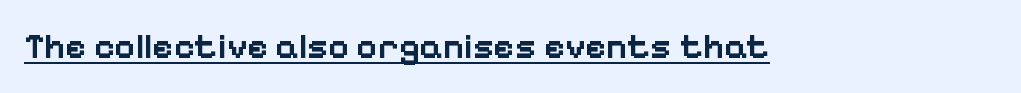
{"serif": "no", "italic": "no", "bold": "semi", "weight": "semibold", "width": "normal", "stroke_contrast": "low", "x_height": "medium", "monospaced": "no", "underline": "yes", "letter_spacing": "normal", "letter_spacing_em": 0.0, "glyph_px": 36}
